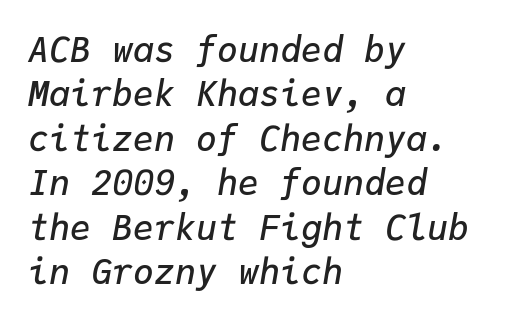
Descenders hang freely into open space. The lines in this sample share a left origin and differ only in where they stop. You could count columns in this text — the font is strictly monospaced. Looking at the ascenders, they clearly lean. The leading is moderate, giving the passage an even texture. Weight: semibold (demi).
